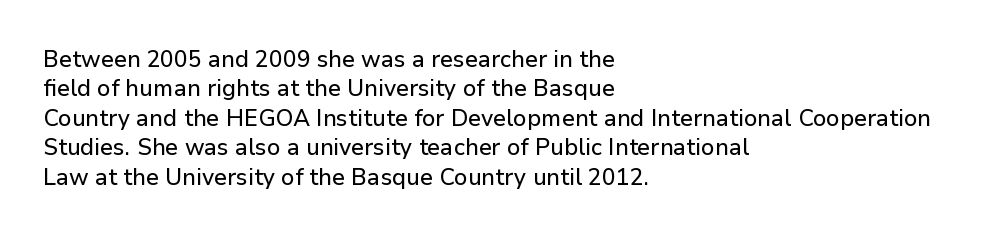
One-word summary of the alignment: left. Posture: vertical. The tracking reads as untouched default to a designer's eye. Each row of text sits above clean, open space. Does the leading feel generous? No, just average.
